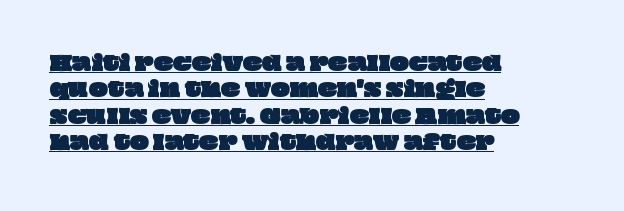
Each line starts at the same left margin while the right side varies. What stands out about the letter spacing? Nothing — it is the standard amount. This rendering features underlined lettering. Successive baselines arrive at the customary interval.
